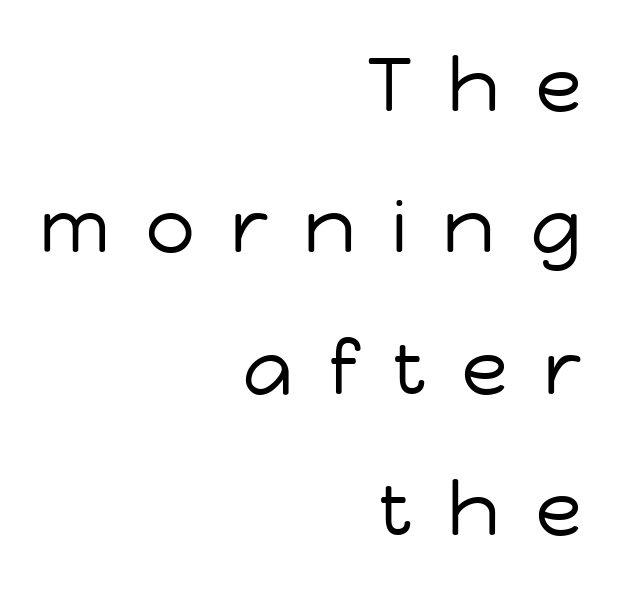
The space directly below the letters is spotless. No extra ink here — the face is not bold. The text block is weighted toward the right margin, trailing off unevenly leftward. Notice how the stems are strictly vertical — no italics here. The letters advance in unequal steps, a hallmark of proportional type.
